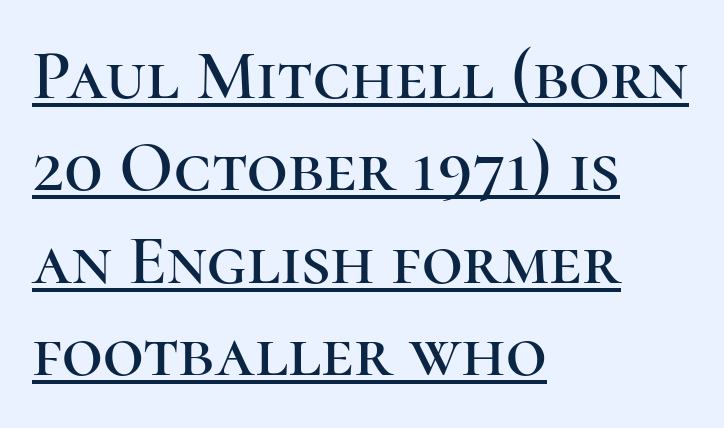
Q: Is the text italic (slanted)? A: No, it is upright.
Q: Is the typeface a serif or a sans-serif typeface? A: Serif.
Q: Is the text underlined? A: Yes.
Q: How is the paragraph aligned? A: Left-aligned.
Q: Is the spacing between letters normal or unusually wide? A: Normal.
Q: Is the spacing between lines tight, normal or loose? A: Normal.
Q: Width (condensed, normal, or wide)? A: Normal.
Q: Stroke contrast? A: High.
Q: x-height? A: Medium.
Q: Monospaced? A: No.
